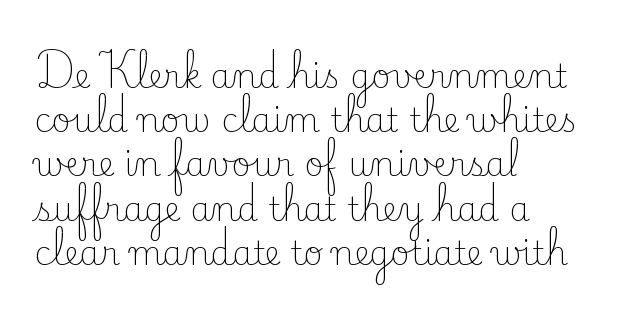
The image shows 33 px light serif type, upright; set left-aligned, normal line spacing (1.34x), normal letter spacing, not underlined; low stroke contrast and a small x-height.
